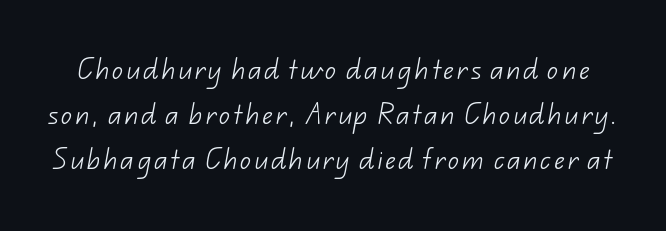
Q: Is the text bold? A: No.
Q: Is the text underlined? A: No.
Q: Is the spacing between lines tight, normal or loose? A: Loose.
